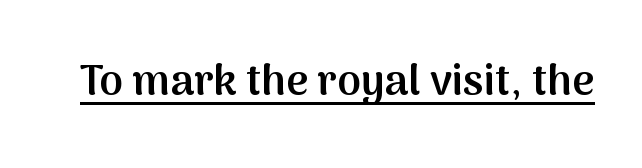
Q: Is the text bold? A: Semi-bold.
Q: Is the text italic (slanted)? A: No, it is upright.
Q: Is the typeface a serif or a sans-serif typeface? A: Sans-serif.
Q: Is the text underlined? A: Yes.
Q: Is the spacing between letters normal or unusually wide? A: Normal.
Q: Width (condensed, normal, or wide)? A: Normal.
Q: Stroke contrast? A: Medium.
Q: x-height? A: Medium.
Q: Monospaced? A: No.
